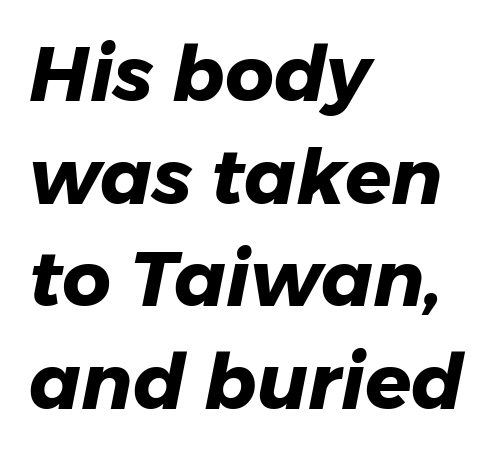
Layout note: lines flush left. The rendering uses natural spacing where letterforms have individual widths. Decoration check: the copy has no underline. The rendering keeps characters at their native spacing. Nope, no serifs anywhere on these letters. Students, observe: this is what conventionally led text looks like.
